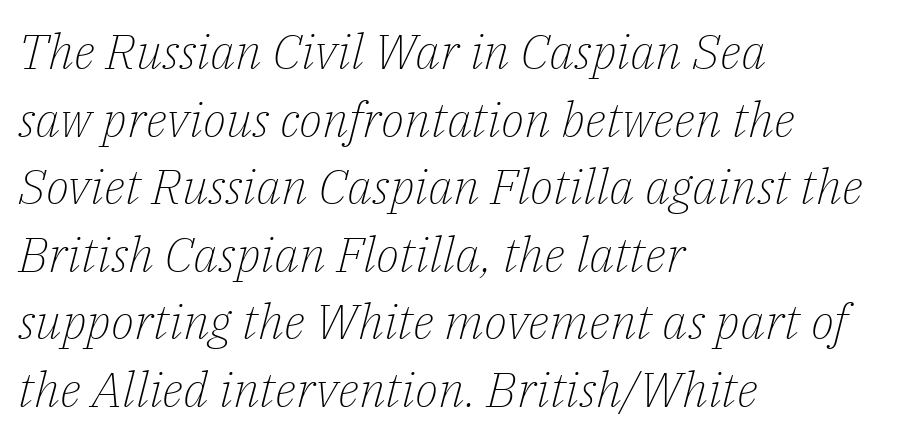
The image shows 49 px light serif type, italic (leaning right); set left-aligned, normal line spacing (1.38x), normal letter spacing, not underlined; low stroke contrast and a medium x-height.
